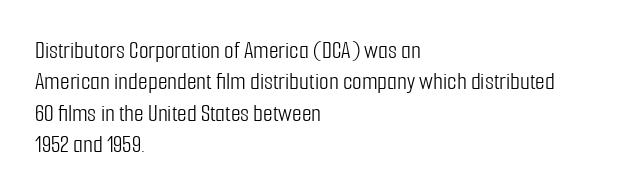
No letter is thick-stroked: the sample isn't bold. This is roman type, the default non-slanted kind. One glance says typical: line gaps are just what's usual. Plain, unruled lines of type. This sample is left-justified, so line endings fall wherever the words run out.
